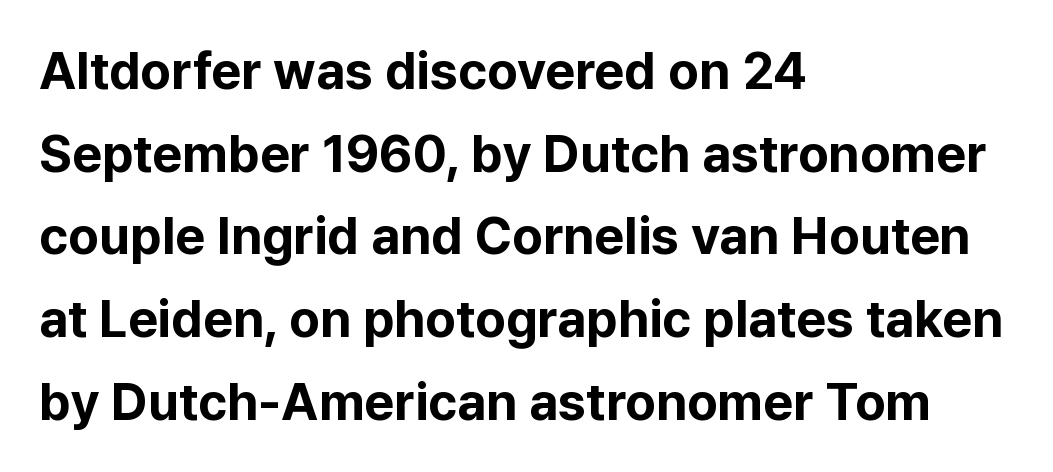
{"serif": "no", "italic": "no", "bold": "yes", "weight": "bold", "width": "normal", "stroke_contrast": "low", "x_height": "medium", "monospaced": "no", "underline": "no", "align": "left", "line_spacing": "normal", "line_spacing_ratio": 1.59, "letter_spacing": "normal", "letter_spacing_em": 0.0, "glyph_px": 52}
